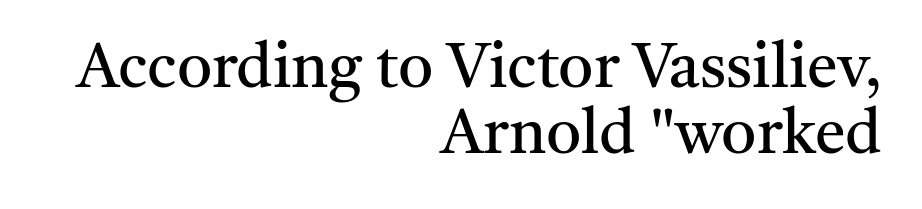
Typographically, this falls in the serif category. There is no visible air inserted between adjacent glyphs. Looks like regular typesetting: each glyph gets only the width it needs. No letter is thick-stroked: the sample isn't bold. Is there any slant? The stems are plumb.
